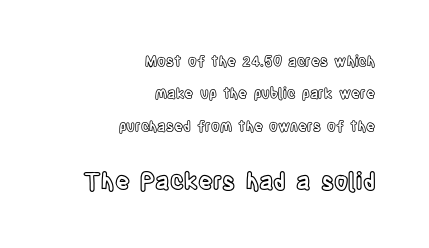
Q: Is the text italic (slanted)? A: No, it is upright.
Q: Is the text underlined? A: No.
Q: How is the paragraph aligned? A: Right-aligned.
Q: Is the spacing between letters normal or unusually wide? A: Normal.
Q: Is the spacing between lines tight, normal or loose? A: Loose.
Q: Which block of text is set in a larger size, the first (top) or the second (bottom)? A: The second (bottom) one.
